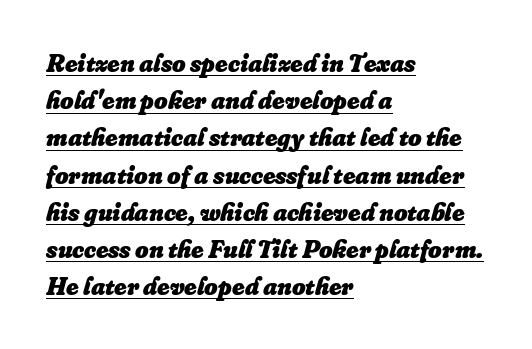
The rendering anchors every line to the left-hand side. This sample uses plain, unmodified letter spacing. Emphasis is given by a line drawn under the lettering. A normal amount of white space separates one row of letters from the next.
